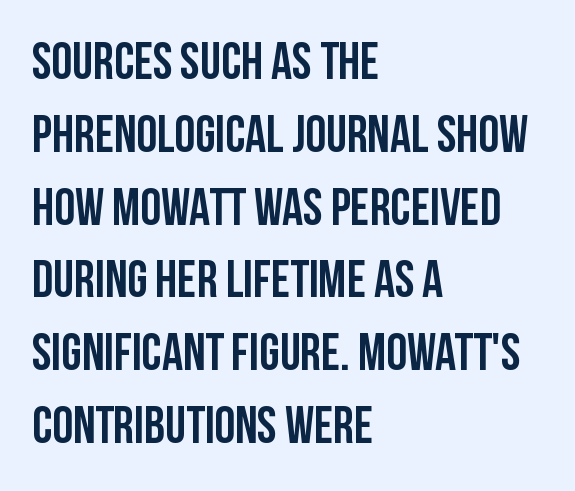
The image shows 52 px condensed sans-serif type, upright; set left-aligned, normal line spacing (1.4x), normal letter spacing, not underlined; low stroke contrast and a large x-height.
